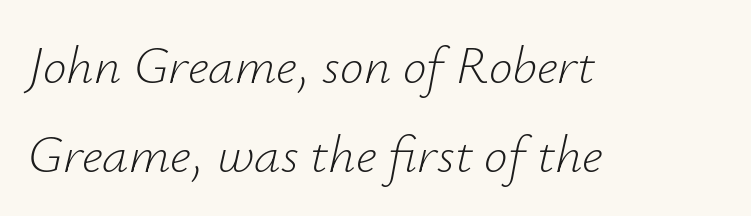
{"italic": "yes", "lean": "right", "slant_degrees": 12, "bold": "no", "weight": "light", "width": "normal", "stroke_contrast": "low", "x_height": "small", "monospaced": "no", "underline": "no", "align": "left", "line_spacing": "normal", "line_spacing_ratio": 1.68, "letter_spacing": "normal", "letter_spacing_em": 0.0, "glyph_px": 53}
